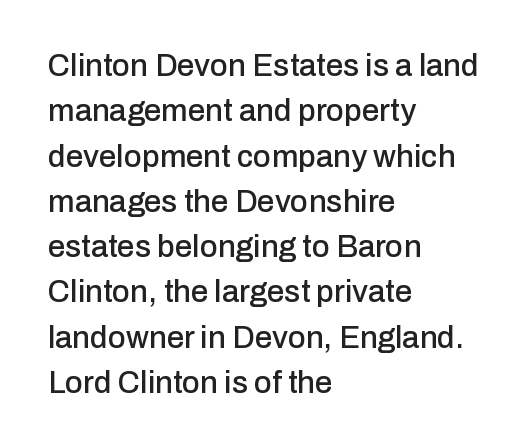
The image shows 31 px sans-serif type, upright; set left-aligned, normal line spacing (1.46x), normal letter spacing, not underlined; low stroke contrast and a medium x-height.
